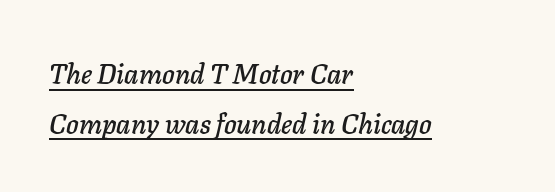
{"italic": "yes", "lean": "right", "slant_degrees": 11, "underline": "yes", "align": "left", "line_spacing_ratio": 1.84, "letter_spacing": "normal", "letter_spacing_em": 0.0, "glyph_px": 27}
